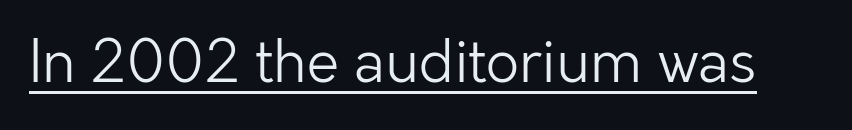
{"serif": "no", "italic": "no", "bold": "no", "weight": "light", "width": "normal", "stroke_contrast": "low", "x_height": "medium", "monospaced": "no", "underline": "yes", "letter_spacing": "normal", "letter_spacing_em": 0.0, "glyph_px": 58}
